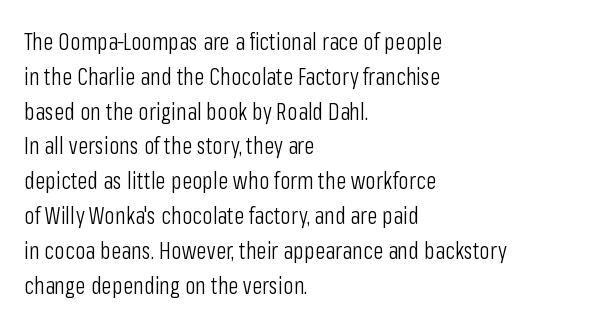
Summary of weight: not heavy and not bold. The passage shown stacks its lines at a standard gap. Upright lettering throughout. Tracking value appears to be zero — textbook default spacing.
